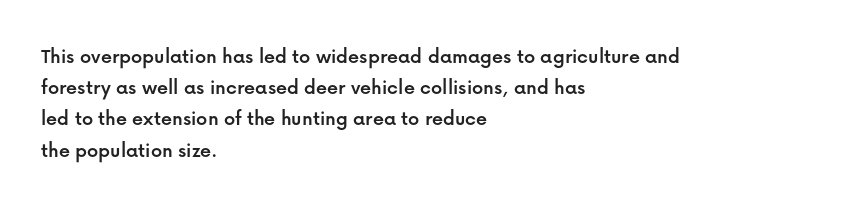
The image shows 22 px text type, upright; set left-aligned, normal line spacing (1.42x), normal letter spacing, not underlined.
